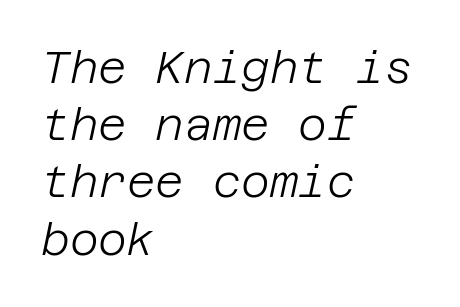
Q: Is the text bold? A: No.
Q: Is the text italic (slanted)? A: Yes, it leans right by about 12 degrees.
Q: Is the text underlined? A: No.
Q: How is the paragraph aligned? A: Left-aligned.
Q: Is the spacing between letters normal or unusually wide? A: Normal.
Q: Is the spacing between lines tight, normal or loose? A: Normal.
Q: Width (condensed, normal, or wide)? A: Normal.
Q: Stroke contrast? A: Low.
Q: x-height? A: Large.
